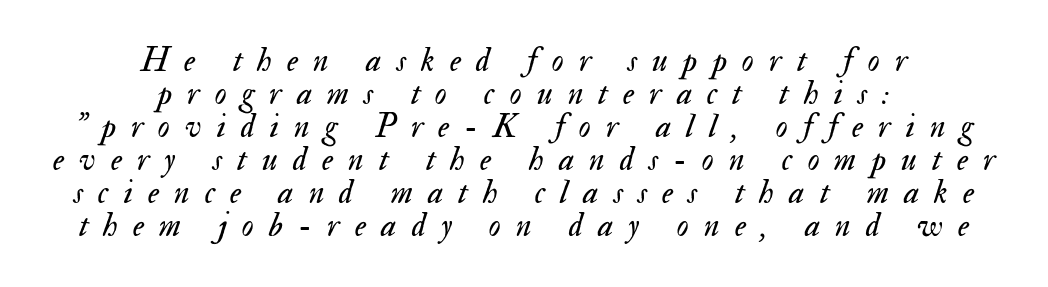
The image shows 33 px regular-weight type, italic (leaning right); set centered, tight line spacing (1.0x), unusually wide letter spacing (+0.46 em), not underlined; medium stroke contrast and a small x-height.
